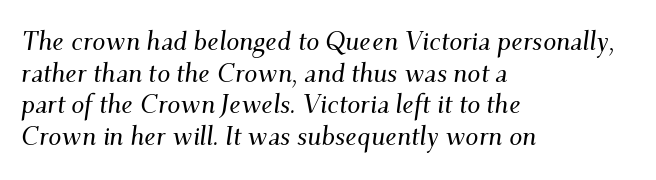
{"italic": "yes", "lean": "right", "slant_degrees": 9, "underline": "no", "align": "left", "line_spacing_ratio": 1.22, "letter_spacing": "normal", "letter_spacing_em": 0.0, "glyph_px": 26}
